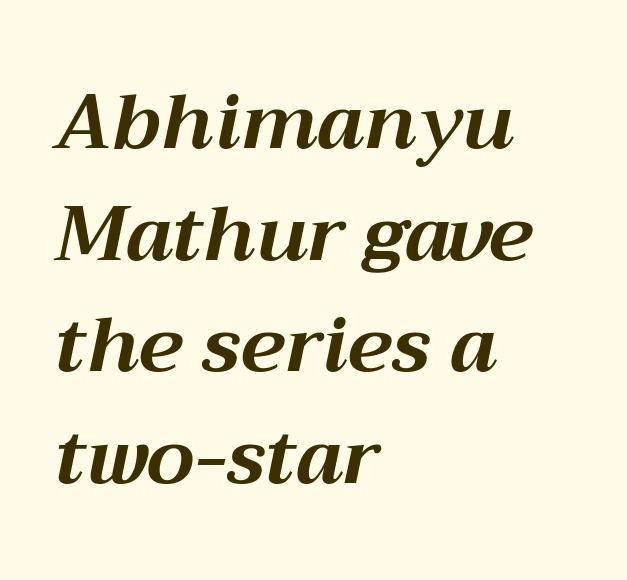
The image shows 77 px bold type, italic (leaning right); set left-aligned, normal line spacing (1.45x), normal letter spacing, not underlined; medium stroke contrast and a medium x-height.
